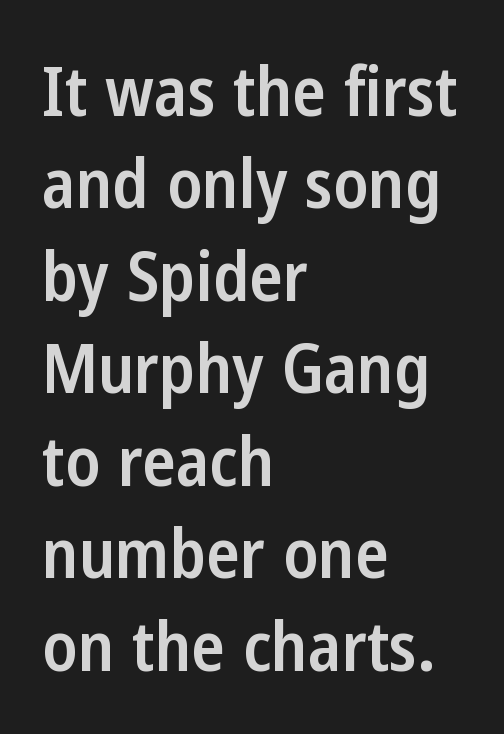
These words are printed semibold, heavier than regular yet not bold. Alignment: flush left. The space beneath each line is pristine and unruled. Do the characters align in a grid? No, the font is proportional.
